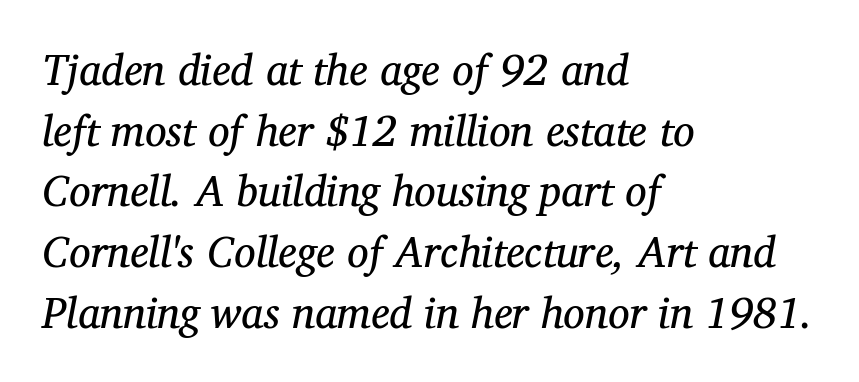
Q: Is the text bold? A: No.
Q: Is the text italic (slanted)? A: Yes, it leans right by about 12 degrees.
Q: Is the typeface a serif or a sans-serif typeface? A: Serif.
Q: Is the text underlined? A: No.
Q: How is the paragraph aligned? A: Left-aligned.
Q: Is the spacing between letters normal or unusually wide? A: Normal.
Q: Is the spacing between lines tight, normal or loose? A: Normal.
Q: Width (condensed, normal, or wide)? A: Normal.
Q: Stroke contrast? A: Medium.
Q: x-height? A: Medium.
Q: Monospaced? A: No.
